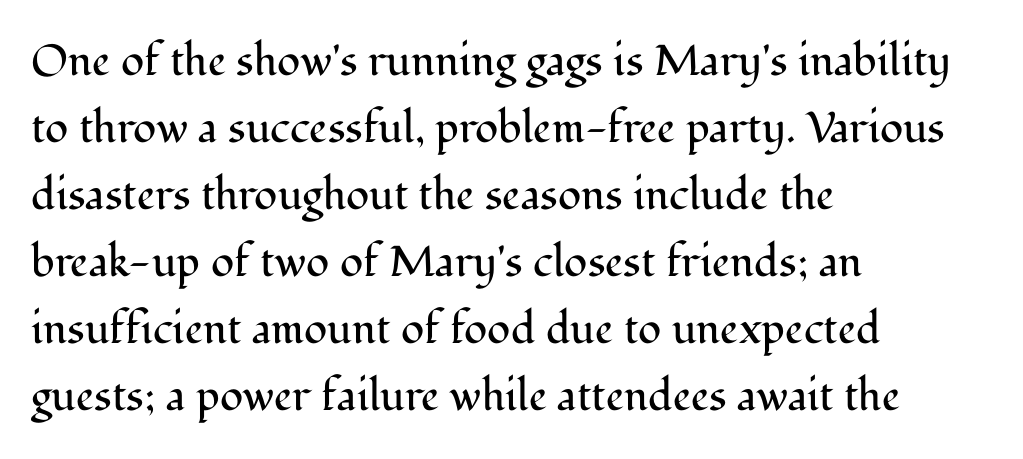
Q: Is the text bold? A: No.
Q: Is the text italic (slanted)? A: No, it is upright.
Q: Is the typeface a serif or a sans-serif typeface? A: Serif.
Q: Is the text underlined? A: No.
Q: How is the paragraph aligned? A: Left-aligned.
Q: Is the spacing between letters normal or unusually wide? A: Normal.
Q: Is the spacing between lines tight, normal or loose? A: Normal.
Q: Width (condensed, normal, or wide)? A: Normal.
Q: Stroke contrast? A: Medium.
Q: x-height? A: Medium.
Q: Monospaced? A: No.
